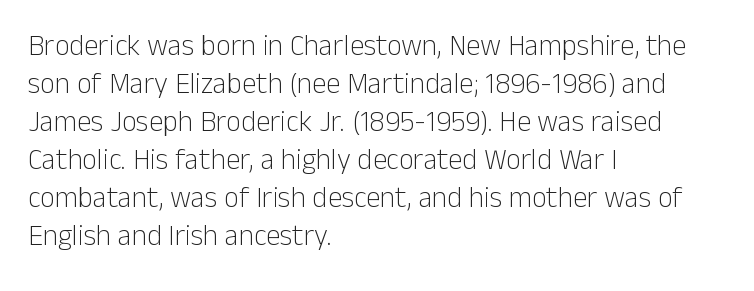
Q: Is the text bold? A: No.
Q: Is the text italic (slanted)? A: No, it is upright.
Q: Is the typeface a serif or a sans-serif typeface? A: Sans-serif.
Q: Is the text underlined? A: No.
Q: How is the paragraph aligned? A: Left-aligned.
Q: Is the spacing between letters normal or unusually wide? A: Normal.
Q: Is the spacing between lines tight, normal or loose? A: Normal.
Q: Width (condensed, normal, or wide)? A: Normal.
Q: Stroke contrast? A: Low.
Q: x-height? A: Medium.
Q: Monospaced? A: No.
